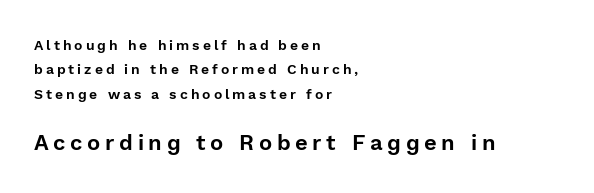
If you drew a line through each stem, it would be perfectly vertical. The rendering inserts visible extra space after every character. Reading top to bottom, the characters get bigger at the block break. Only glyphs here, with clear space below each row. Short and long lines alike share a common starting point at left.
